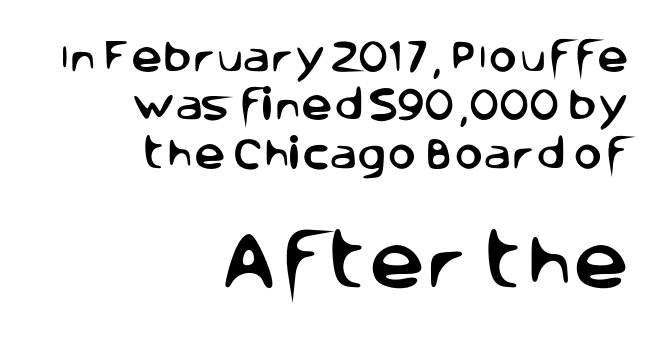
Nope, no serifs anywhere on these letters. Rule under the text: the space is simply empty. A flush-right, rag-left setting is used for this passage. Letter spacing: default.
